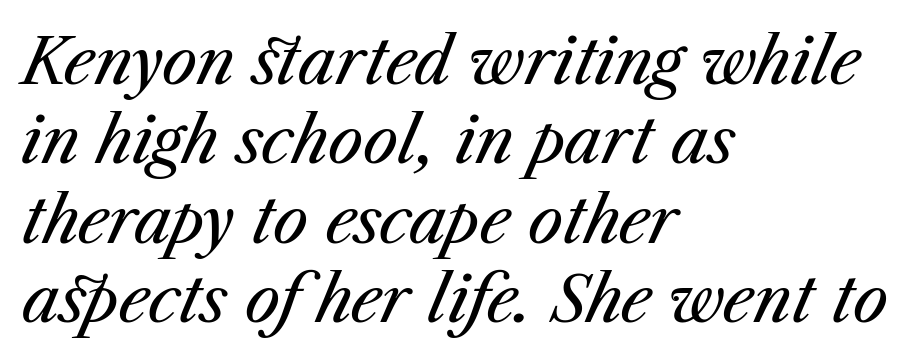
The image shows 63 px regular-weight type, italic (leaning right); set left-aligned, normal line spacing (1.26x), normal letter spacing, not underlined; medium stroke contrast and a medium x-height.
